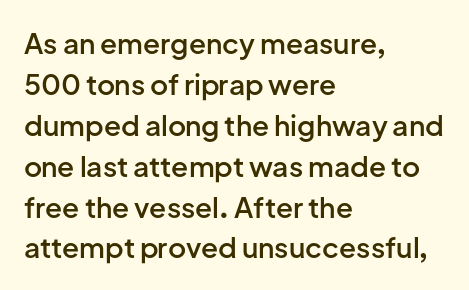
The image shows 28 px semibold sans-serif type, upright; set left-aligned, normal line spacing (1.46x), normal letter spacing, not underlined; low stroke contrast and a medium x-height.
